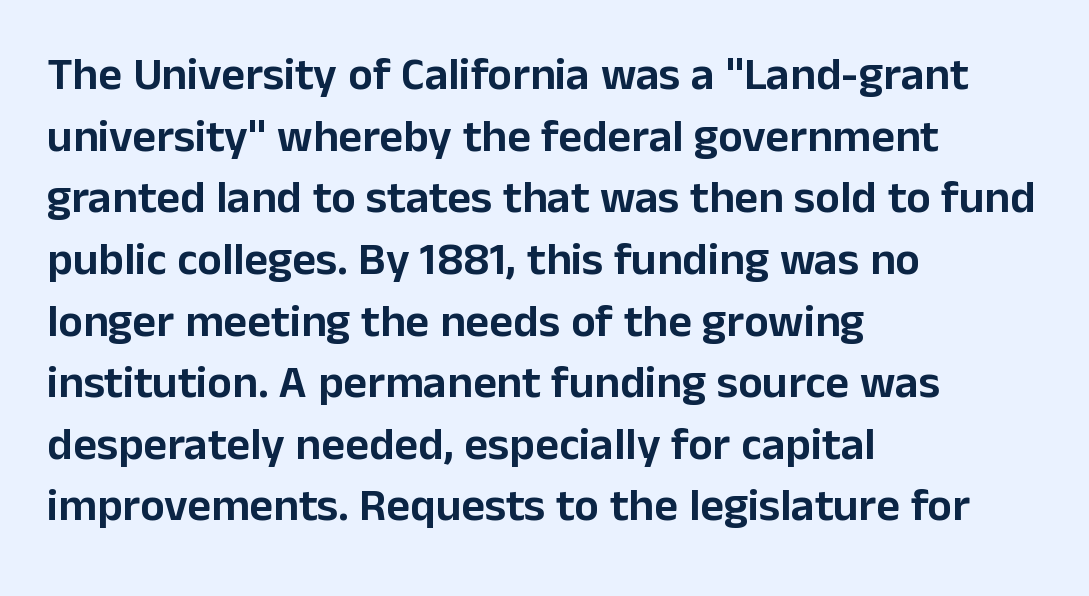
The image shows 46 px sans-serif type, upright; set left-aligned, normal line spacing (1.34x), normal letter spacing, not underlined; low stroke contrast and a medium x-height.
